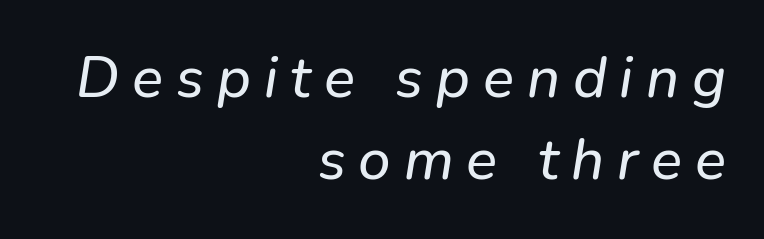
The image shows 58 px text type, italic (leaning right); set right-aligned, normal line spacing (1.42x), unusually wide letter spacing (+0.22 em), not underlined; low stroke contrast and a medium x-height.
